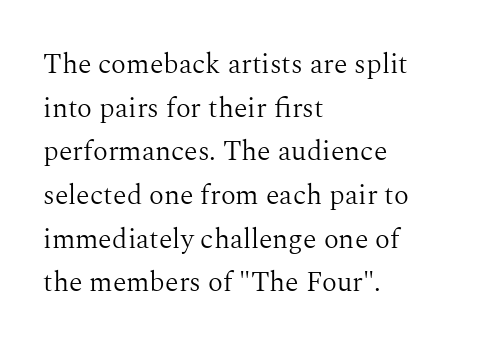
{"serif": "yes", "italic": "no", "bold": "no", "weight": "light", "width": "normal", "stroke_contrast": "medium", "x_height": "medium", "monospaced": "no", "underline": "no", "align": "left", "line_spacing": "normal", "line_spacing_ratio": 1.56, "letter_spacing": "normal", "letter_spacing_em": 0.0, "glyph_px": 28}
